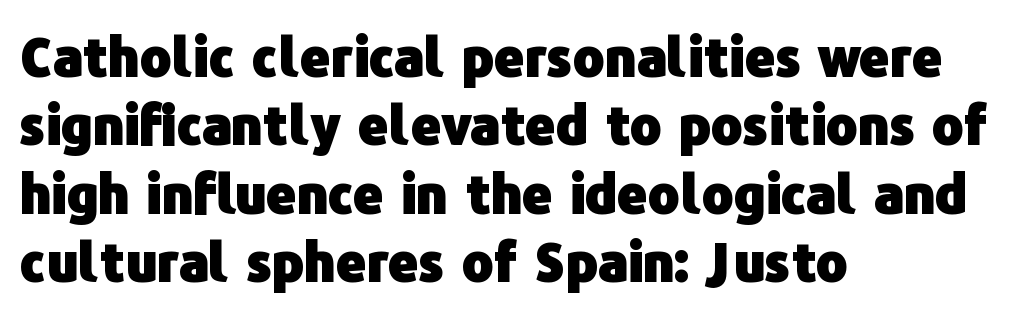
{"serif": "no", "italic": "no", "bold": "yes", "weight": "heavy", "width": "normal", "stroke_contrast": "low", "x_height": "medium", "monospaced": "no", "underline": "no", "align": "left", "line_spacing": "normal", "line_spacing_ratio": 1.29, "letter_spacing": "normal", "letter_spacing_em": 0.0, "glyph_px": 53}
